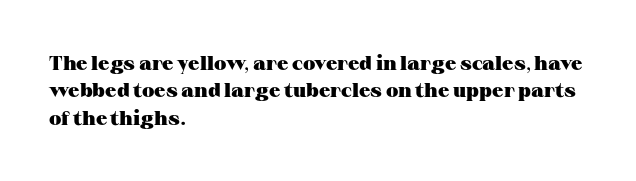
Q: Is the text bold? A: Yes.
Q: Is the text italic (slanted)? A: No, it is upright.
Q: Is the text underlined? A: No.
Q: How is the paragraph aligned? A: Left-aligned.
Q: Is the spacing between letters normal or unusually wide? A: Normal.
Q: Is the spacing between lines tight, normal or loose? A: Normal.
